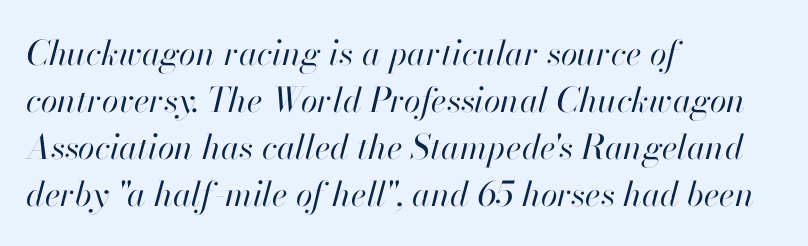
{"italic": "yes", "lean": "right", "slant_degrees": 13, "bold": "no", "weight": "regular", "width": "normal", "stroke_contrast": "high", "x_height": "small", "monospaced": "no", "underline": "no", "align": "left", "line_spacing": "normal", "line_spacing_ratio": 1.38, "letter_spacing": "normal", "letter_spacing_em": 0.0, "glyph_px": 34}
